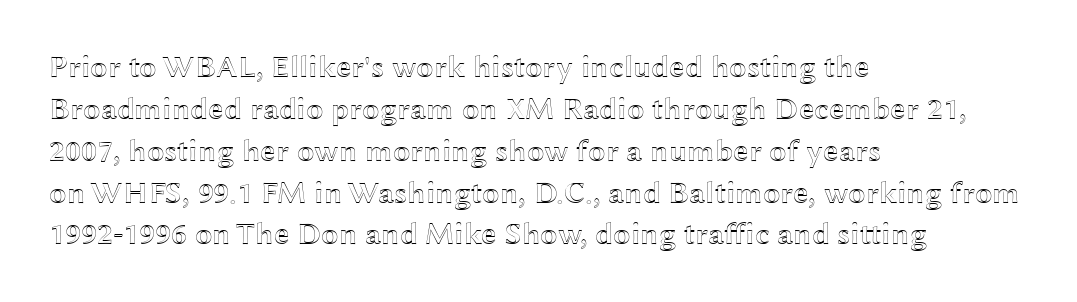
Q: Is the text italic (slanted)? A: No, it is upright.
Q: Is the text underlined? A: No.
Q: How is the paragraph aligned? A: Left-aligned.
Q: Is the spacing between letters normal or unusually wide? A: Normal.
Q: Is the spacing between lines tight, normal or loose? A: Normal.
Q: Width (condensed, normal, or wide)? A: Wide.
Q: x-height? A: Medium.
Q: Monospaced? A: No.
